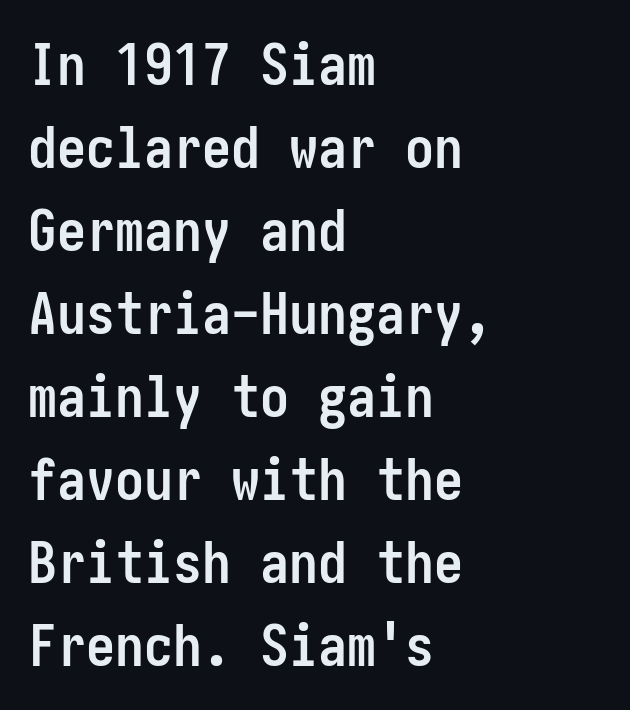
The image shows 58 px semibold, condensed sans-serif type, upright; set left-aligned, normal line spacing (1.43x), normal letter spacing, not underlined; low stroke contrast and a medium x-height.
